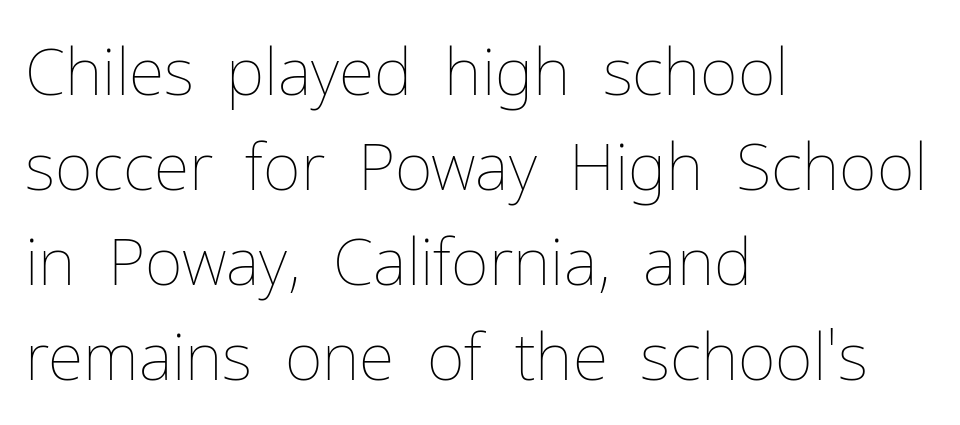
{"italic": "no", "bold": "no", "weight": "thin", "width": "normal", "stroke_contrast": "low", "x_height": "medium", "monospaced": "no", "underline": "no", "align": "left", "line_spacing": "normal", "line_spacing_ratio": 1.46, "letter_spacing": "normal", "letter_spacing_em": 0.0, "glyph_px": 65}
